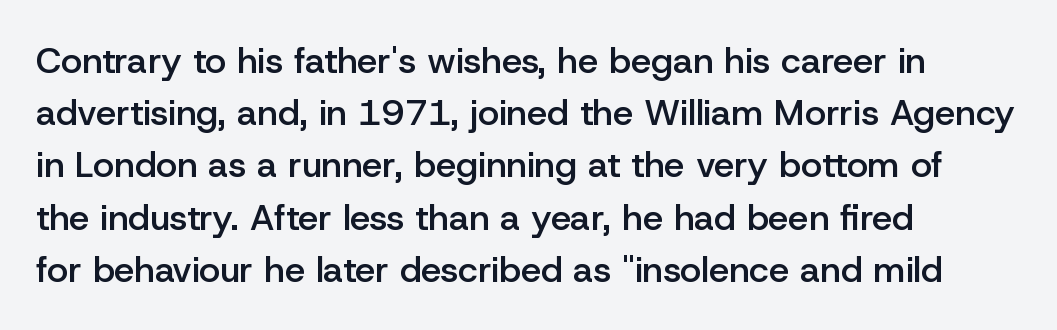
Q: Is the text bold? A: Semi-bold.
Q: Is the text italic (slanted)? A: No, it is upright.
Q: Is the typeface a serif or a sans-serif typeface? A: Sans-serif.
Q: Is the text underlined? A: No.
Q: How is the paragraph aligned? A: Left-aligned.
Q: Is the spacing between letters normal or unusually wide? A: Normal.
Q: Is the spacing between lines tight, normal or loose? A: Normal.
Q: Width (condensed, normal, or wide)? A: Normal.
Q: Stroke contrast? A: Low.
Q: x-height? A: Medium.
Q: Monospaced? A: No.
